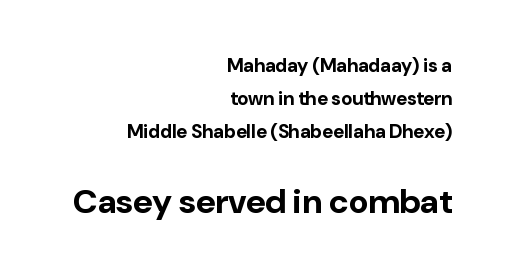
{"serif": "no", "italic": "no", "bold": "yes", "weight": "bold", "width": "normal", "stroke_contrast": "low", "x_height": "medium", "monospaced": "no", "underline": "no", "align": "right", "line_spacing_ratio": 1.74, "letter_spacing": "normal", "letter_spacing_em": 0.0, "larger_block": "second", "size_ratio": 1.79, "glyph_px": 34}
